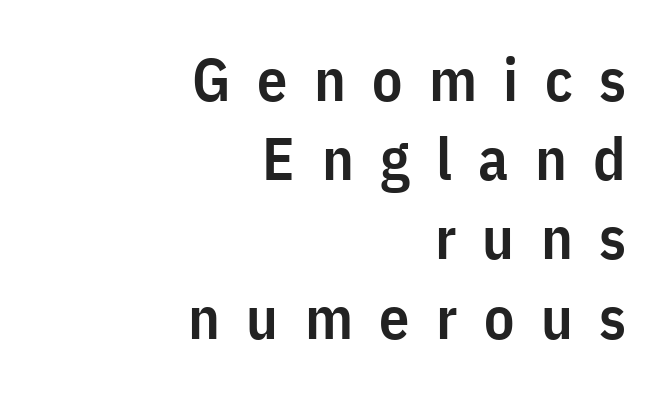
The image shows 60 px semibold, condensed sans-serif type, upright; set right-aligned, normal line spacing (1.32x), unusually wide letter spacing (+0.44 em), not underlined; low stroke contrast and a medium x-height.
